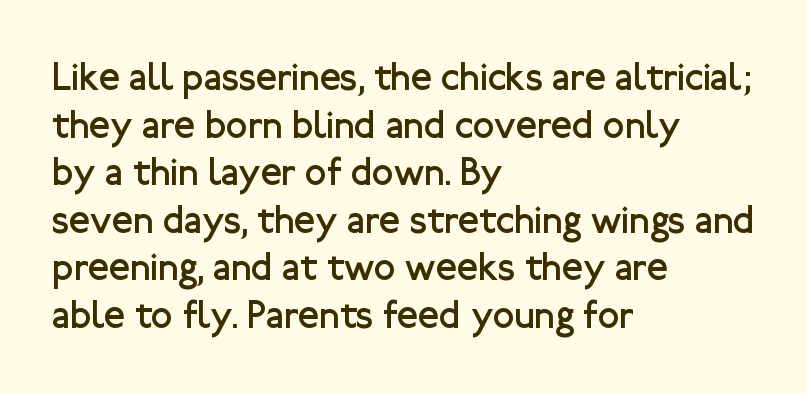
Q: Is the text bold? A: No.
Q: Is the text italic (slanted)? A: No, it is upright.
Q: Is the typeface a serif or a sans-serif typeface? A: Sans-serif.
Q: Is the text underlined? A: No.
Q: How is the paragraph aligned? A: Left-aligned.
Q: Is the spacing between letters normal or unusually wide? A: Normal.
Q: Width (condensed, normal, or wide)? A: Normal.
Q: Stroke contrast? A: Low.
Q: x-height? A: Medium.
Q: Monospaced? A: No.
